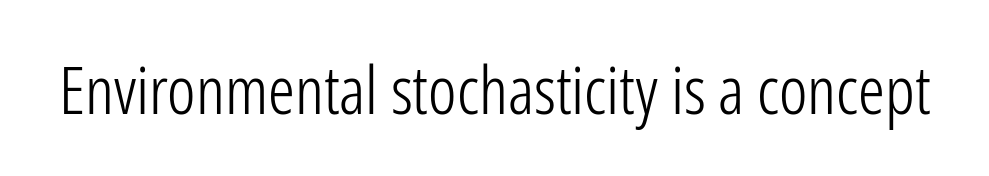
The typography opts for an upright posture over an oblique one. Nothing unusual about the tracking: characters are spaced as the font intends. No extra ink here — the face is not bold. Here the designer chose a conventional face with non-uniform glyph widths. The passage shown is not underscored anywhere.
